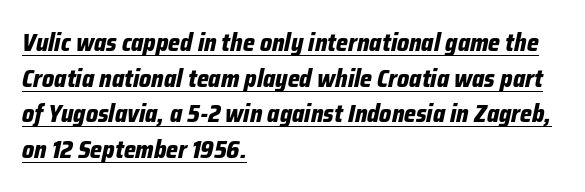
Q: Is the text bold? A: Yes.
Q: Is the text italic (slanted)? A: Yes, it leans right by about 12 degrees.
Q: Is the text underlined? A: Yes.
Q: How is the paragraph aligned? A: Left-aligned.
Q: Is the spacing between letters normal or unusually wide? A: Normal.
Q: Is the spacing between lines tight, normal or loose? A: Normal.
